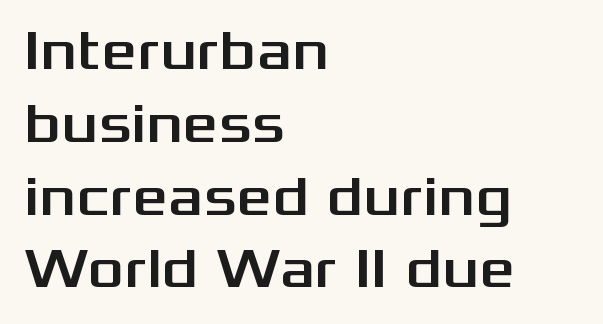
Q: Is the text italic (slanted)? A: No, it is upright.
Q: Is the typeface a serif or a sans-serif typeface? A: Sans-serif.
Q: Is the text underlined? A: No.
Q: How is the paragraph aligned? A: Left-aligned.
Q: Is the spacing between letters normal or unusually wide? A: Normal.
Q: Is the spacing between lines tight, normal or loose? A: Normal.
Q: Width (condensed, normal, or wide)? A: Wide.
Q: Stroke contrast? A: Medium.
Q: x-height? A: Medium.
Q: Monospaced? A: No.
